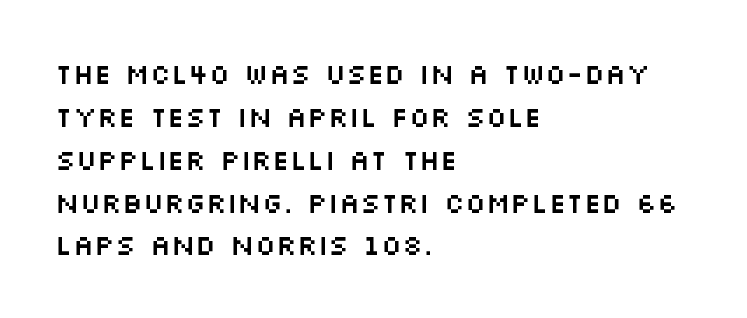
The image shows 28 px wide sans-serif type, upright; set left-aligned, normal line spacing (1.53x), normal letter spacing, not underlined; medium stroke contrast and a large x-height.
